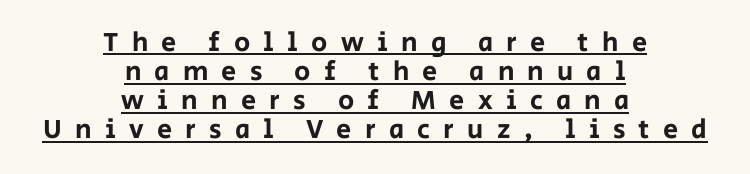
The setting favours the middle, as headings and verse often do. Rendered with straight, roman letterforms. The typesetter has applied underlining to the passage shown. The letterforms stand isolated, each surrounded by extra space. Cramped leading.
